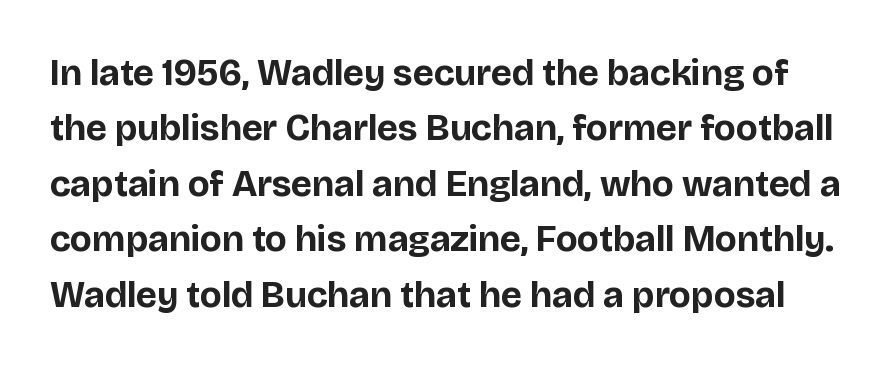
Q: Is the text bold? A: Yes.
Q: Is the text italic (slanted)? A: No, it is upright.
Q: Is the typeface a serif or a sans-serif typeface? A: Sans-serif.
Q: Is the text underlined? A: No.
Q: Is the spacing between letters normal or unusually wide? A: Normal.
Q: Is the spacing between lines tight, normal or loose? A: Normal.
Q: Width (condensed, normal, or wide)? A: Normal.
Q: Stroke contrast? A: Low.
Q: x-height? A: Large.
Q: Monospaced? A: No.
